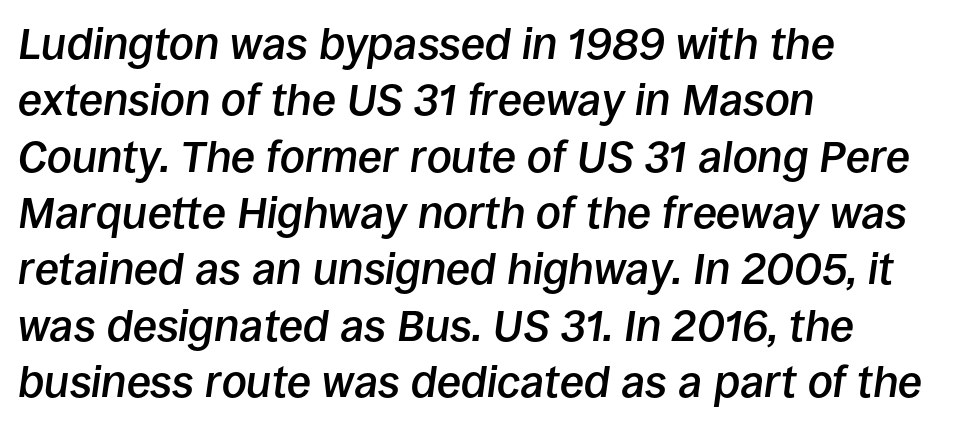
Q: Is the text bold? A: Semi-bold.
Q: Is the text italic (slanted)? A: Yes, it leans right by about 8 degrees.
Q: Is the text underlined? A: No.
Q: How is the paragraph aligned? A: Left-aligned.
Q: Is the spacing between letters normal or unusually wide? A: Normal.
Q: Is the spacing between lines tight, normal or loose? A: Normal.
Q: Width (condensed, normal, or wide)? A: Normal.
Q: Stroke contrast? A: Low.
Q: x-height? A: Large.
Q: Monospaced? A: No.
